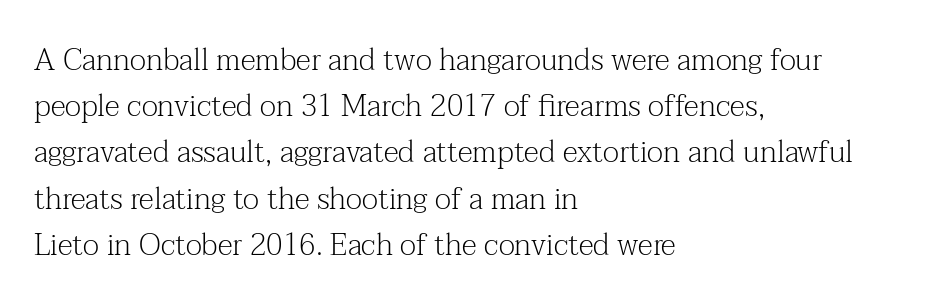
{"serif": "yes", "italic": "no", "bold": "no", "weight": "light", "width": "normal", "stroke_contrast": "medium", "x_height": "medium", "monospaced": "no", "underline": "no", "align": "left", "line_spacing": "normal", "line_spacing_ratio": 1.54, "letter_spacing": "normal", "letter_spacing_em": 0.0, "glyph_px": 30}
